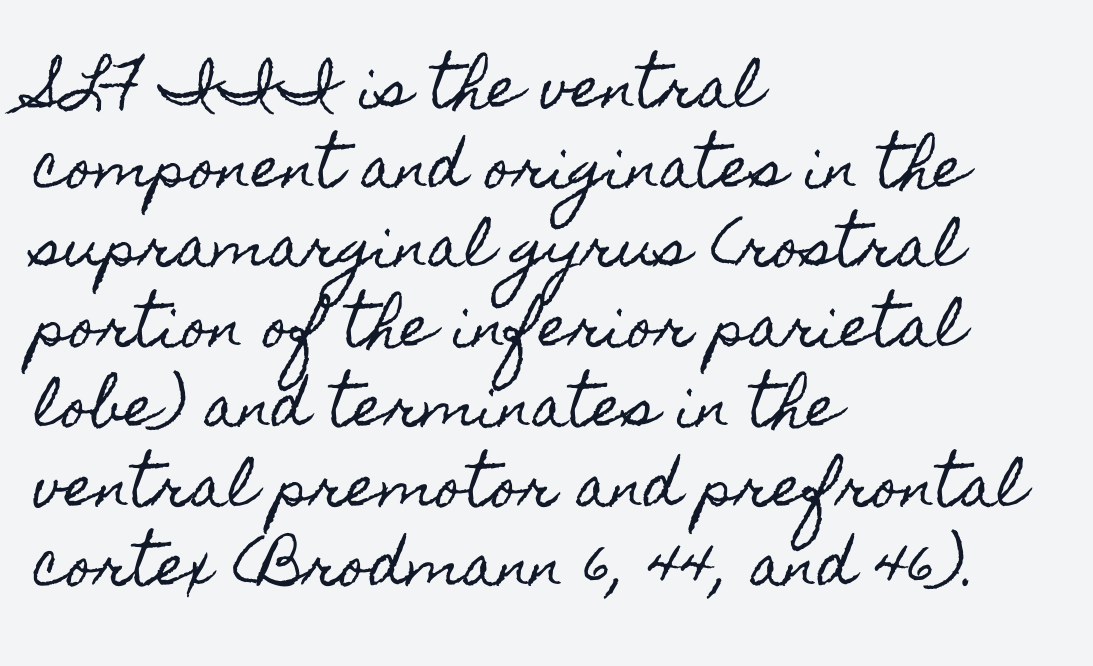
Q: Is the text italic (slanted)? A: Yes.
Q: Is the text underlined? A: No.
Q: How is the paragraph aligned? A: Left-aligned.
Q: Is the spacing between letters normal or unusually wide? A: Normal.
Q: Is the spacing between lines tight, normal or loose? A: Normal.
Q: Width (condensed, normal, or wide)? A: Condensed.
Q: x-height? A: Small.
Q: Monospaced? A: No.
